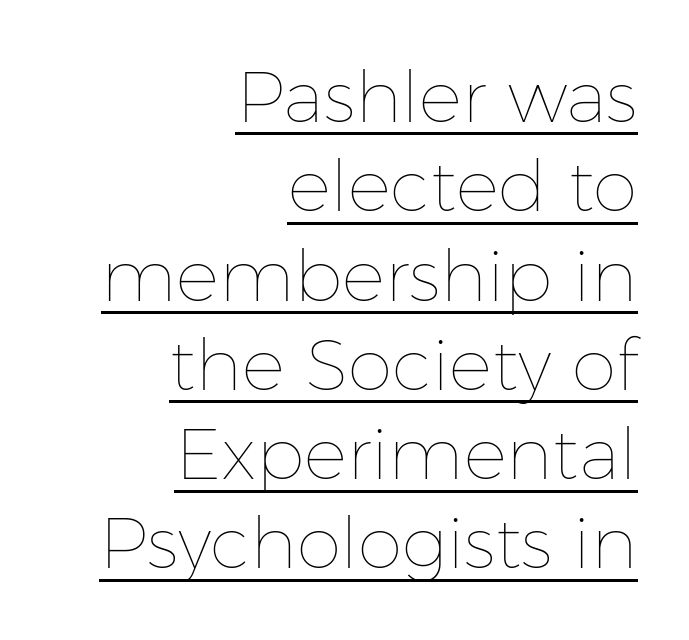
Q: Is the text bold? A: No.
Q: Is the text italic (slanted)? A: No, it is upright.
Q: Is the text underlined? A: Yes.
Q: How is the paragraph aligned? A: Right-aligned.
Q: Is the spacing between letters normal or unusually wide? A: Normal.
Q: Width (condensed, normal, or wide)? A: Normal.
Q: Stroke contrast? A: Low.
Q: x-height? A: Medium.
Q: Monospaced? A: No.
